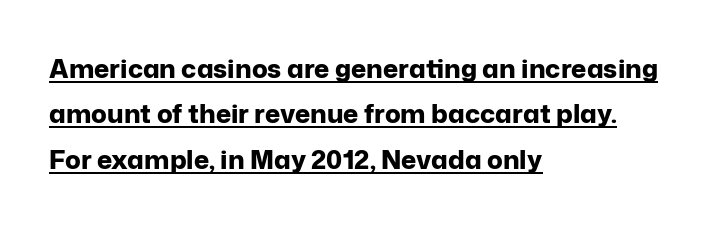
{"italic": "no", "bold": "yes", "underline": "yes", "align": "left", "line_spacing_ratio": 1.75, "letter_spacing": "normal", "letter_spacing_em": 0.0, "glyph_px": 26}
